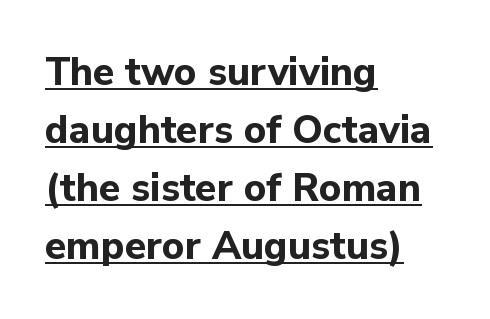
Q: Is the text bold? A: Yes.
Q: Is the text italic (slanted)? A: No, it is upright.
Q: Is the typeface a serif or a sans-serif typeface? A: Sans-serif.
Q: Is the text underlined? A: Yes.
Q: How is the paragraph aligned? A: Left-aligned.
Q: Is the spacing between letters normal or unusually wide? A: Normal.
Q: Is the spacing between lines tight, normal or loose? A: Normal.
Q: Width (condensed, normal, or wide)? A: Normal.
Q: Stroke contrast? A: Low.
Q: x-height? A: Medium.
Q: Monospaced? A: No.
